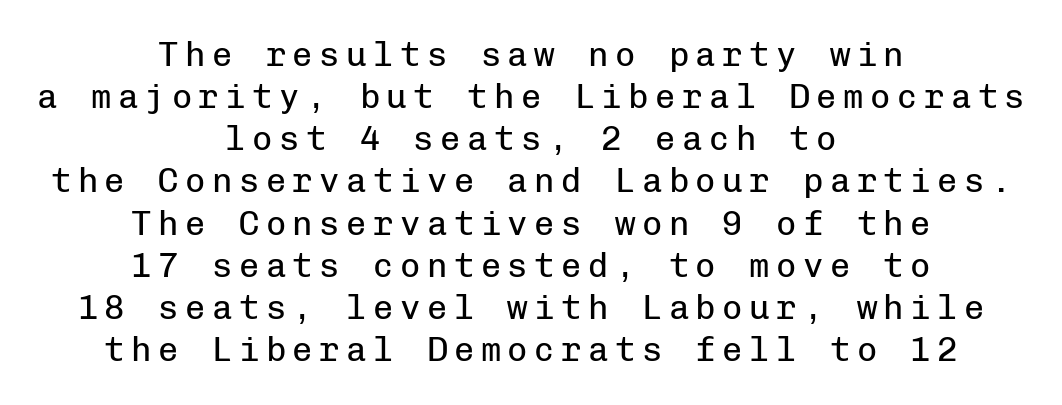
{"serif": "no", "italic": "no", "bold": "no", "weight": "regular", "width": "normal", "stroke_contrast": "low", "x_height": "medium", "monospaced": "yes", "underline": "no", "align": "center", "line_spacing_ratio": 1.24, "glyph_px": 34}
